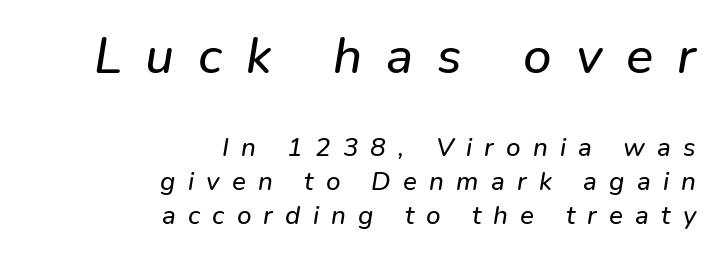
The image shows 51 px text type, italic (leaning right); set right-aligned, normal line spacing (1.31x), unusually wide letter spacing (+0.47 em), not underlined; the first (top) block is 1.96x larger; low stroke contrast and a medium x-height.
